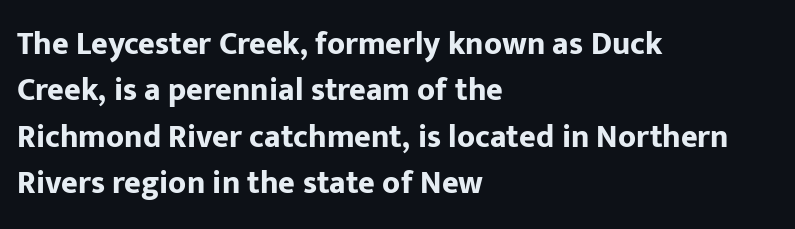
Q: Is the text bold? A: Yes.
Q: Is the text italic (slanted)? A: No, it is upright.
Q: Is the typeface a serif or a sans-serif typeface? A: Sans-serif.
Q: Is the text underlined? A: No.
Q: How is the paragraph aligned? A: Left-aligned.
Q: Is the spacing between letters normal or unusually wide? A: Normal.
Q: Is the spacing between lines tight, normal or loose? A: Normal.
Q: Width (condensed, normal, or wide)? A: Normal.
Q: Stroke contrast? A: Low.
Q: x-height? A: Medium.
Q: Monospaced? A: No.
